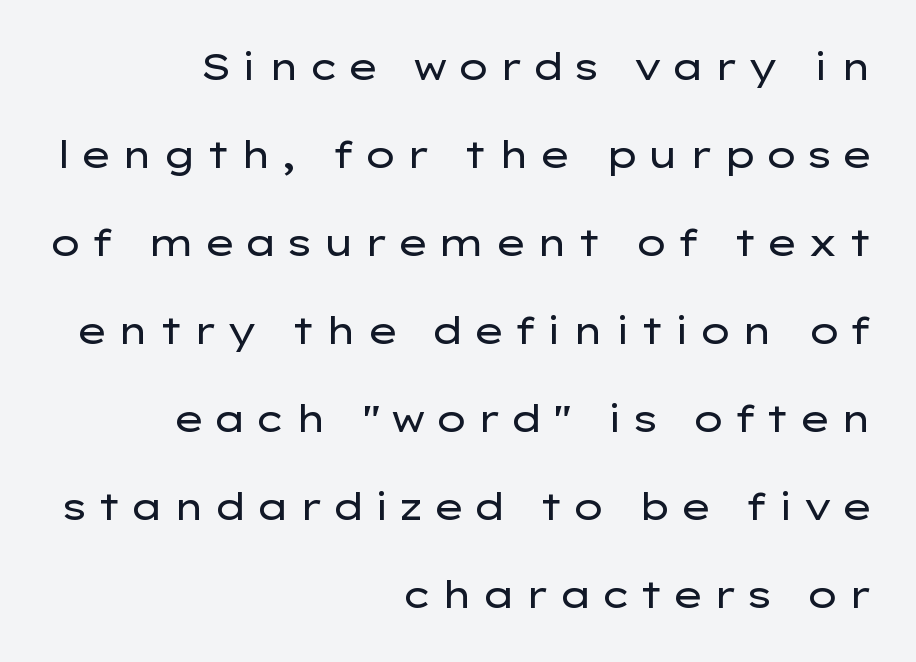
The image shows 37 px regular-weight, wide sans-serif type, upright; set right-aligned, loose line spacing (2.38x), unusually wide letter spacing (+0.22 em), not underlined; low stroke contrast and a medium x-height.
